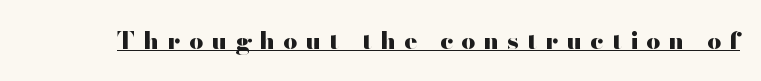
{"italic": "no", "bold": "yes", "underline": "yes", "letter_spacing": "wide", "letter_spacing_em": 0.35, "glyph_px": 24}
